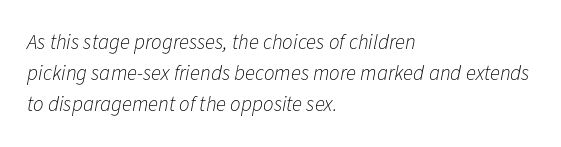
The image shows 21 px text type, italic (leaning right); set left-aligned, normal line spacing (1.47x), normal letter spacing, not underlined.
